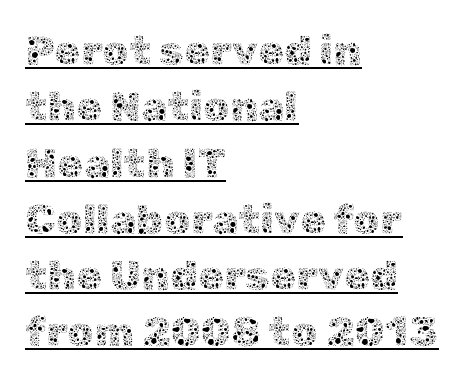
Leading matches the norm, producing a regular column. The typesetting does not lean heavy: it is not bold. Nothing unusual about the tracking: characters are spaced as the font intends. Quick note: underline on. The letters stand upright; this is a roman face.
